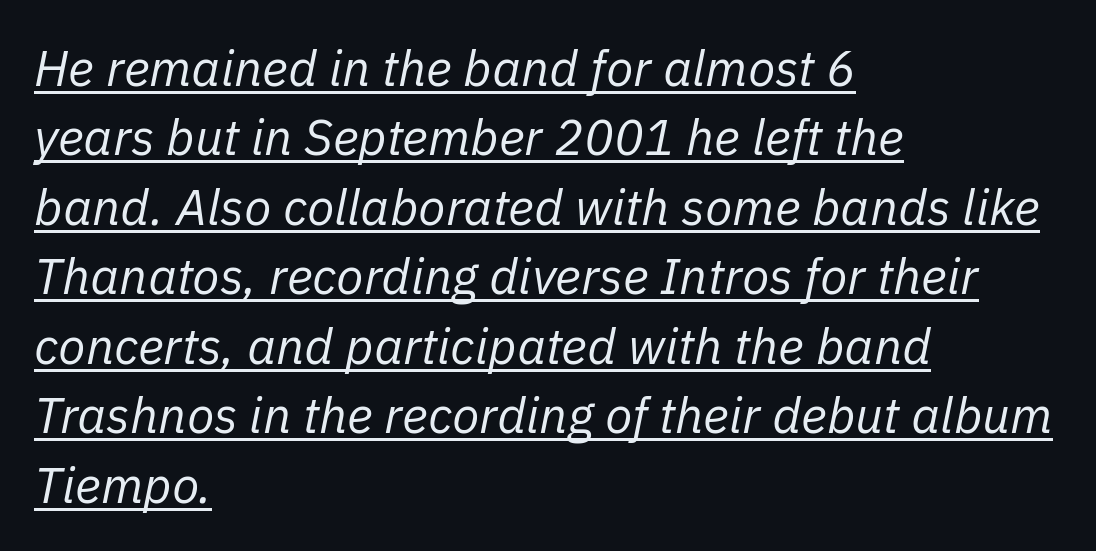
{"italic": "yes", "lean": "right", "slant_degrees": 11, "bold": "no", "weight": "regular", "width": "normal", "stroke_contrast": "low", "x_height": "medium", "monospaced": "no", "underline": "yes", "align": "left", "line_spacing": "normal", "line_spacing_ratio": 1.39, "letter_spacing": "normal", "letter_spacing_em": 0.0, "glyph_px": 50}
